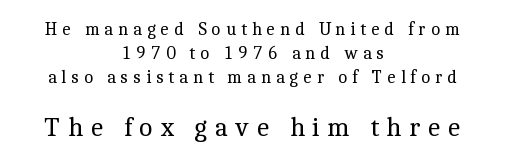
{"italic": "no", "bold": "no", "underline": "no", "align": "center", "line_spacing": "normal", "line_spacing_ratio": 1.32, "letter_spacing": "wide", "letter_spacing_em": 0.27, "larger_block": "second", "size_ratio": 1.5, "glyph_px": 27}
